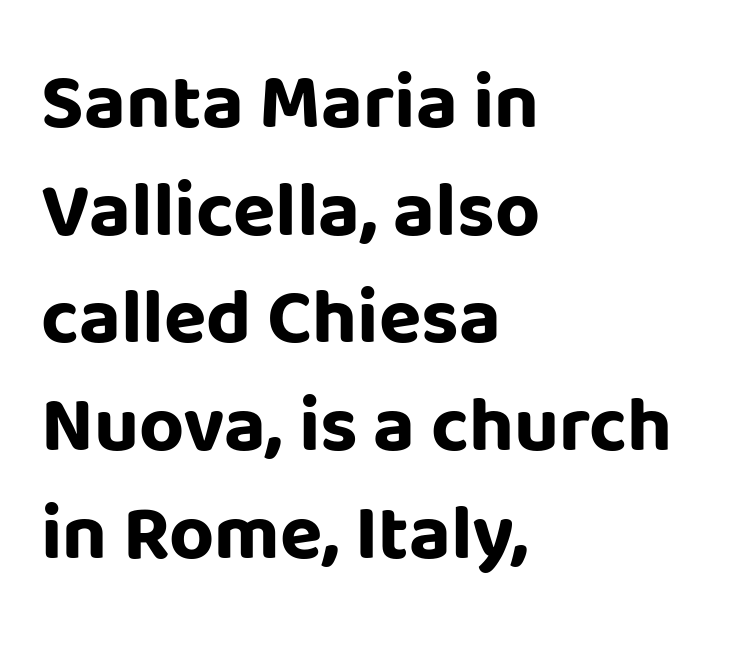
{"serif": "no", "italic": "no", "bold": "yes", "weight": "bold", "width": "normal", "stroke_contrast": "low", "x_height": "large", "monospaced": "no", "underline": "no", "align": "left", "line_spacing": "normal", "line_spacing_ratio": 1.38, "letter_spacing": "normal", "letter_spacing_em": 0.0, "glyph_px": 78}
